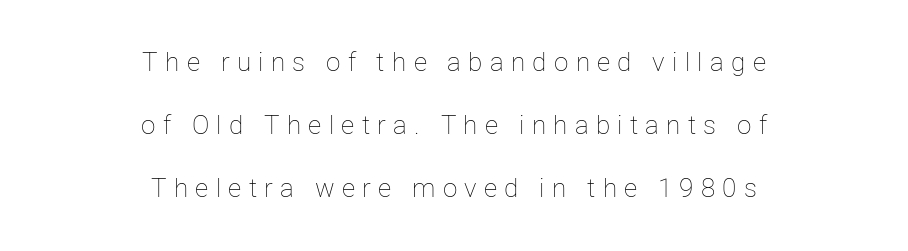
Q: Is the text bold? A: No.
Q: Is the text italic (slanted)? A: No, it is upright.
Q: Is the text underlined? A: No.
Q: How is the paragraph aligned? A: Centered.
Q: Is the spacing between letters normal or unusually wide? A: Unusually wide.
Q: Is the spacing between lines tight, normal or loose? A: Loose.
